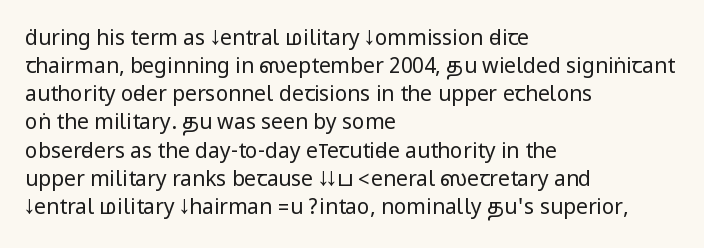
Visually the block forms a straight wall on the left and a jagged coastline on the right. Style check: upright. Bold? No — there's no thickening of the strokes. Notice how descenders clear the ascenders below comfortably — that's standard leading. Each word holds together tightly as a unit, with standard inter-letter gaps.
